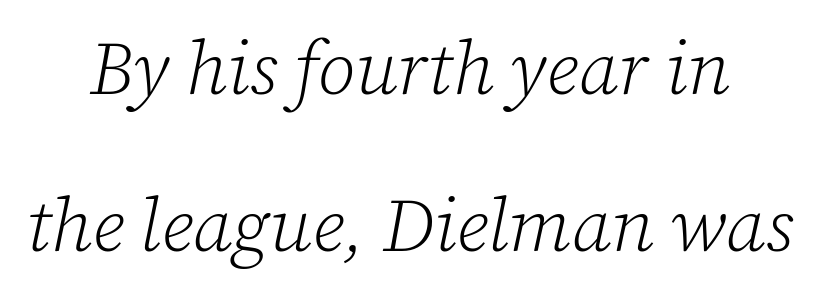
The image shows 75 px light serif type, italic (leaning right); set centered, loose line spacing (2.09x), normal letter spacing, not underlined; low stroke contrast and a medium x-height.
